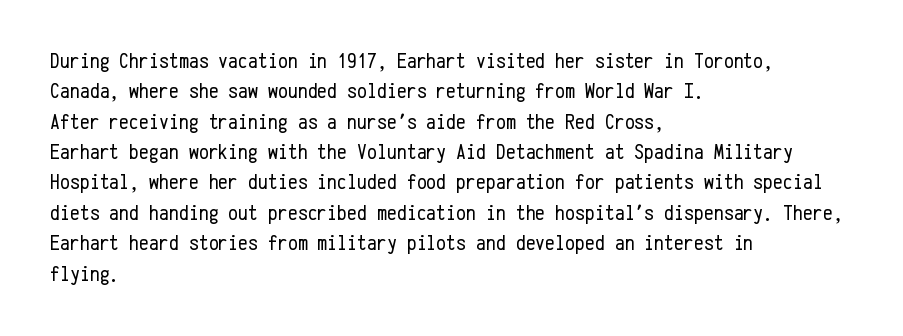
{"italic": "no", "bold": "no", "underline": "no", "align": "left", "line_spacing": "normal", "line_spacing_ratio": 1.38, "letter_spacing": "normal", "letter_spacing_em": 0.0, "glyph_px": 22}
